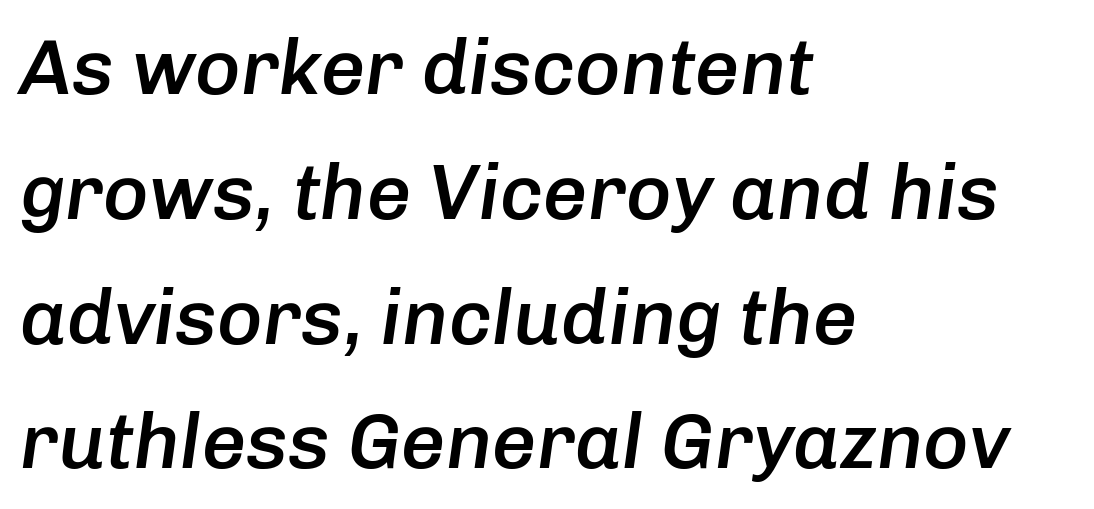
This sample has the flowing, uneven cadence of proportional lettering. A semibold gives these letters moderate extra thickness, short of bold. Interline gaps are of average width in this sample. Descenders hang freely into open space. Visually the block forms a straight wall on the left and a jagged coastline on the right. Does extra space separate the letters? No, they use regular spacing.
